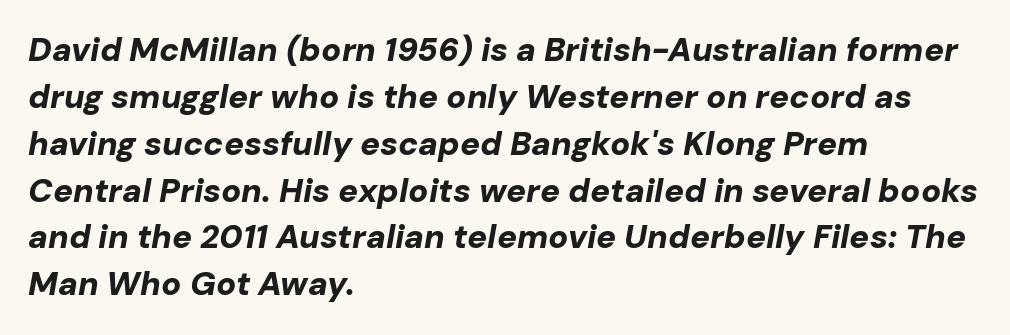
Q: Is the text bold? A: Yes.
Q: Is the text italic (slanted)? A: Yes, it leans right by about 10 degrees.
Q: Is the text underlined? A: No.
Q: How is the paragraph aligned? A: Left-aligned.
Q: Is the spacing between letters normal or unusually wide? A: Normal.
Q: Is the spacing between lines tight, normal or loose? A: Normal.
Q: Width (condensed, normal, or wide)? A: Normal.
Q: Stroke contrast? A: Low.
Q: x-height? A: Medium.
Q: Monospaced? A: No.
